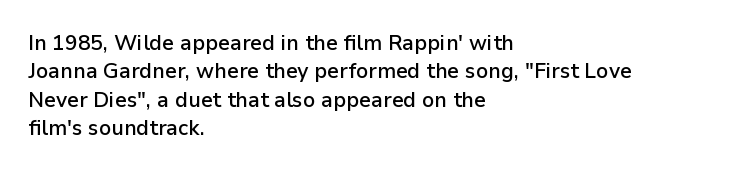
Q: Is the text bold? A: Semi-bold.
Q: Is the text italic (slanted)? A: No, it is upright.
Q: Is the text underlined? A: No.
Q: How is the paragraph aligned? A: Left-aligned.
Q: Is the spacing between letters normal or unusually wide? A: Normal.
Q: Is the spacing between lines tight, normal or loose? A: Normal.
